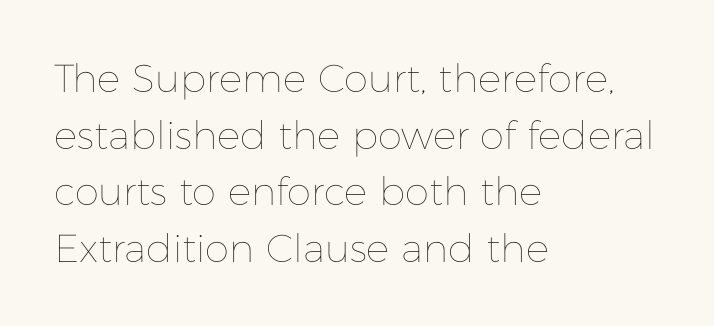
{"italic": "no", "bold": "no", "weight": "thin", "width": "normal", "stroke_contrast": "low", "x_height": "medium", "monospaced": "no", "underline": "no", "align": "left", "line_spacing": "normal", "line_spacing_ratio": 1.45, "letter_spacing": "normal", "letter_spacing_em": 0.0, "glyph_px": 39}
